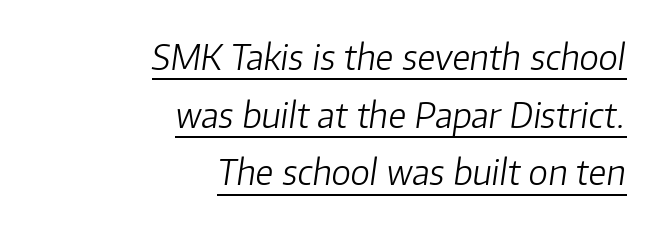
Q: Is the text bold? A: No.
Q: Is the text italic (slanted)? A: Yes, it leans right by about 8 degrees.
Q: Is the text underlined? A: Yes.
Q: How is the paragraph aligned? A: Right-aligned.
Q: Is the spacing between letters normal or unusually wide? A: Normal.
Q: Is the spacing between lines tight, normal or loose? A: Normal.
Q: Width (condensed, normal, or wide)? A: Normal.
Q: Stroke contrast? A: Low.
Q: x-height? A: Medium.
Q: Monospaced? A: No.
